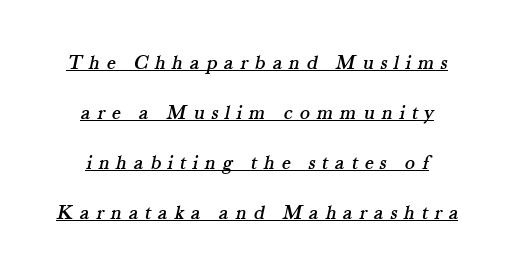
The image shows 21 px text type; set loose line spacing (2.38x), unusually wide letter spacing (+0.32 em), underlined.
